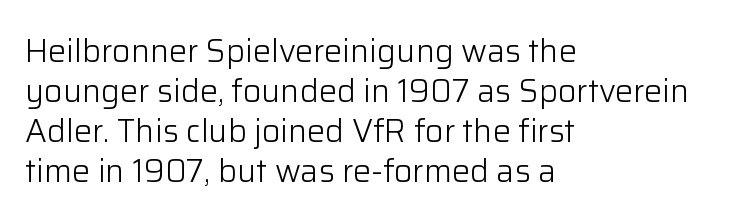
Typeset ragged right — the left edge is the straight one. To sum up the face: it is a sans, with no serifs. Is there much room between lines? A standard amount, neither cramped nor airy. Note the varied advance widths — an 'i' is clearly narrower than an 'm'. The zone under the glyphs is completely vacant.
